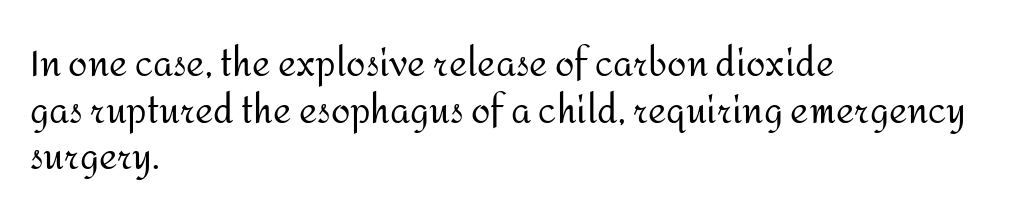
{"serif": "no", "italic": "no", "bold": "no", "weight": "regular", "width": "normal", "stroke_contrast": "medium", "x_height": "medium", "monospaced": "no", "underline": "no", "align": "left", "line_spacing": "normal", "line_spacing_ratio": 1.33, "letter_spacing": "normal", "letter_spacing_em": 0.0, "glyph_px": 35}
